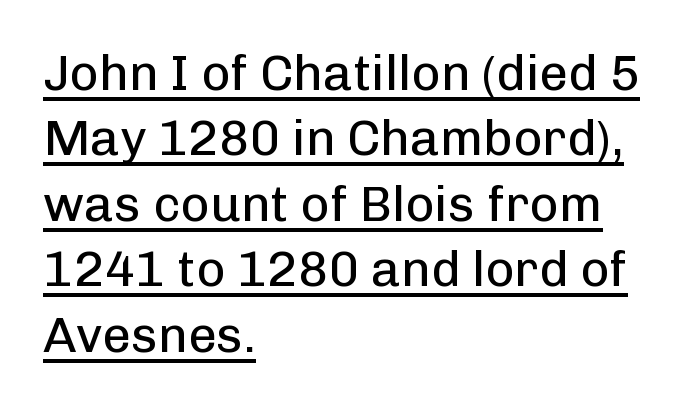
The image shows 50 px regular-weight sans-serif type, upright; set left-aligned, normal line spacing (1.31x), normal letter spacing, underlined; low stroke contrast and a medium x-height.
